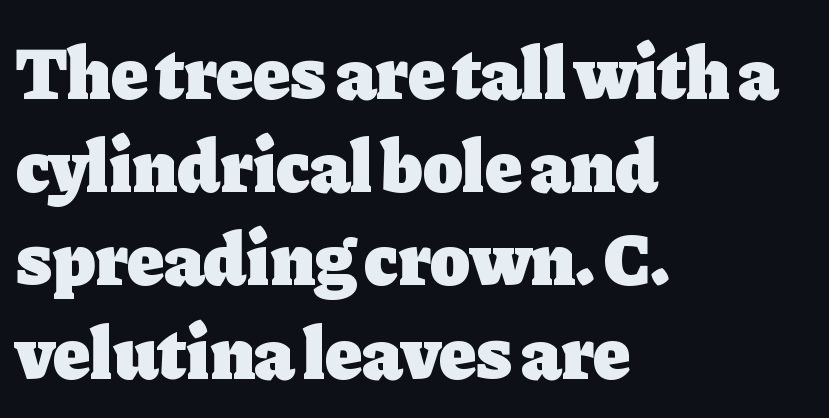
Q: Is the text bold? A: Yes.
Q: Is the text italic (slanted)? A: No, it is upright.
Q: Is the typeface a serif or a sans-serif typeface? A: Serif.
Q: Is the text underlined? A: No.
Q: How is the paragraph aligned? A: Left-aligned.
Q: Is the spacing between letters normal or unusually wide? A: Normal.
Q: Is the spacing between lines tight, normal or loose? A: Normal.
Q: Width (condensed, normal, or wide)? A: Normal.
Q: Stroke contrast? A: Low.
Q: x-height? A: Medium.
Q: Monospaced? A: No.
